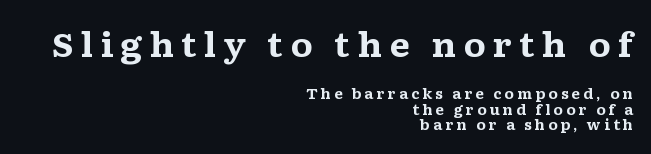
{"serif": "yes", "italic": "no", "bold": "yes", "weight": "bold", "width": "wide", "stroke_contrast": "medium", "x_height": "medium", "monospaced": "no", "underline": "no", "align": "right", "line_spacing": "tight", "line_spacing_ratio": 1.13, "letter_spacing": "wide", "letter_spacing_em": 0.21, "larger_block": "first", "size_ratio": 2.36, "glyph_px": 33}
